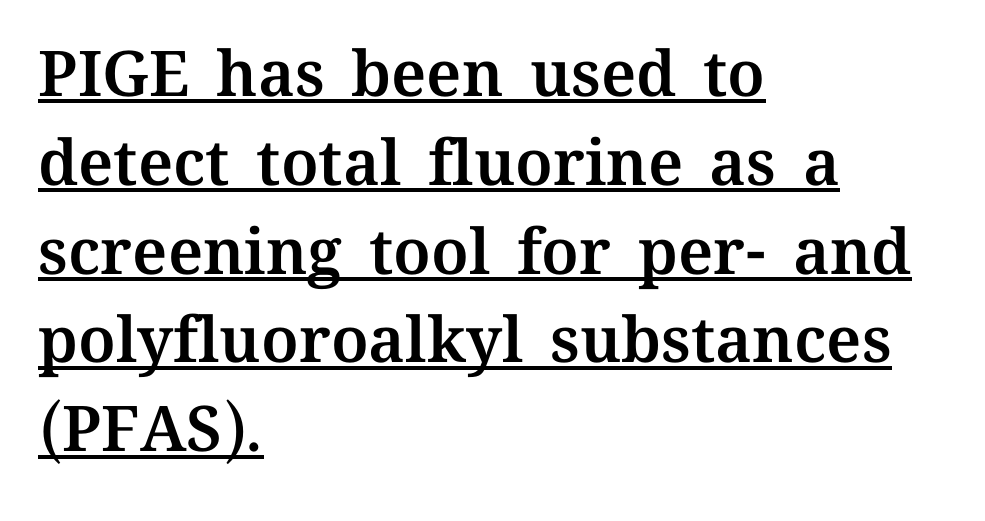
Each line of the rendering has a horizontal stroke beneath the glyphs. The specimen reads as upright at a glance. Leftover space on each line is placed entirely after the last word. What stands out about the letter spacing? Nothing — it is the standard amount.
